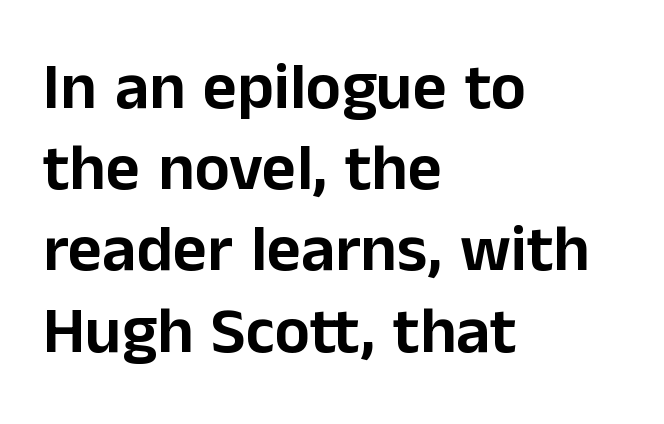
{"serif": "no", "italic": "no", "width": "normal", "stroke_contrast": "low", "x_height": "medium", "monospaced": "no", "underline": "no", "align": "left", "line_spacing_ratio": 1.23, "letter_spacing": "normal", "letter_spacing_em": 0.0, "glyph_px": 66}
